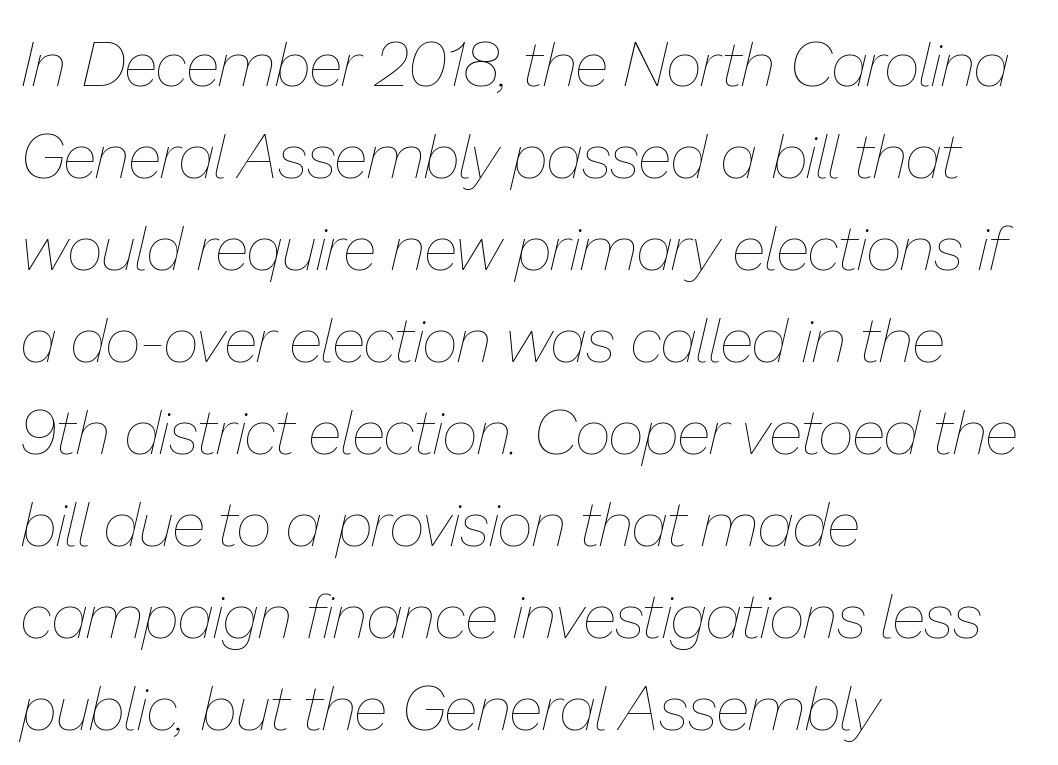
The image shows 63 px thin type, italic (leaning right); set left-aligned, normal line spacing (1.46x), normal letter spacing, not underlined; low stroke contrast and a medium x-height.
